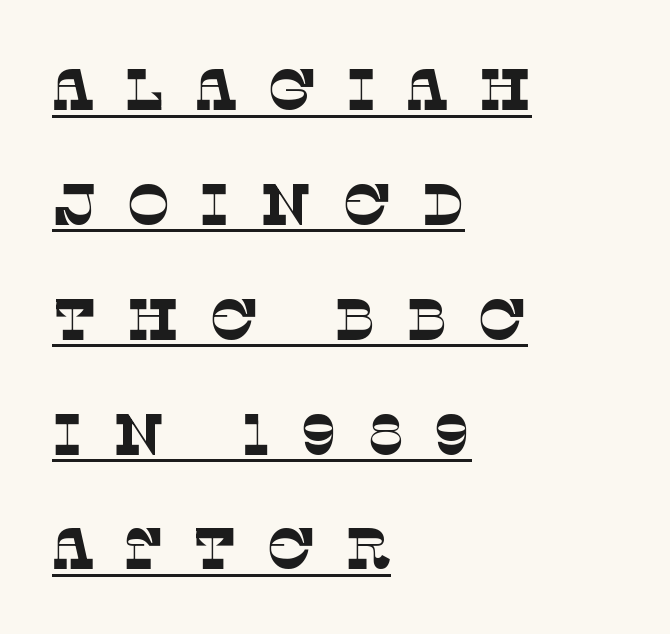
Q: Is the text bold? A: No.
Q: Is the typeface a serif or a sans-serif typeface? A: Serif.
Q: Is the text underlined? A: Yes.
Q: How is the paragraph aligned? A: Left-aligned.
Q: Is the spacing between letters normal or unusually wide? A: Unusually wide.
Q: Is the spacing between lines tight, normal or loose? A: Loose.
Q: Width (condensed, normal, or wide)? A: Normal.
Q: Stroke contrast? A: Low.
Q: x-height? A: Large.
Q: Monospaced? A: No.
